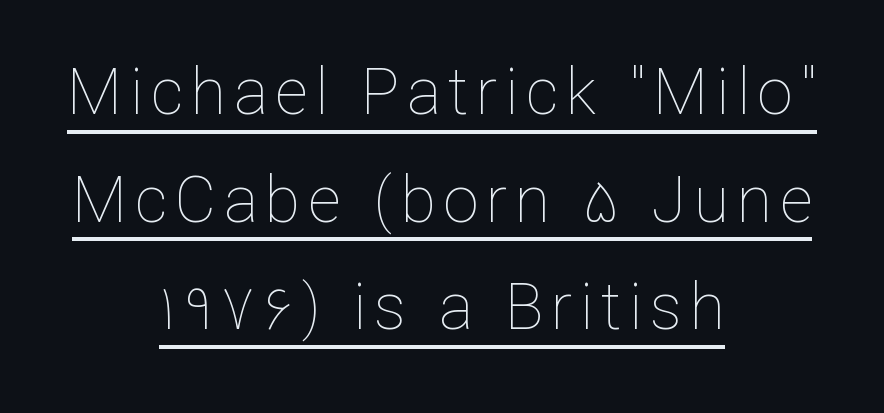
Notice how the passage keeps no hard edge, just a central spine. Do the characters align in a grid? No, the font is proportional. Compared with typical paragraphs, the rows here are spaced about the same. The weight would be labelled regular, book, light, or lighter still.
